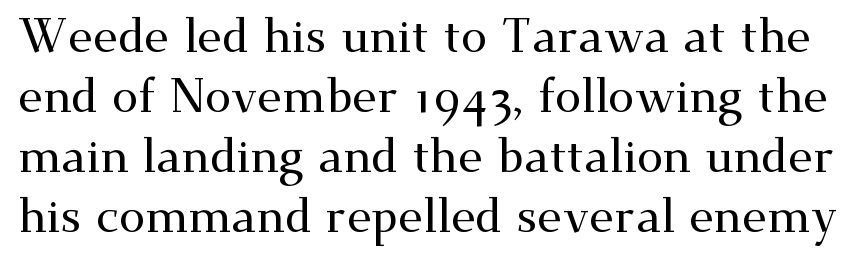
{"serif": "yes", "italic": "no", "width": "wide", "stroke_contrast": "medium", "x_height": "small", "monospaced": "no", "underline": "no", "line_spacing": "normal", "line_spacing_ratio": 1.28, "letter_spacing": "normal", "letter_spacing_em": 0.0, "glyph_px": 47}
